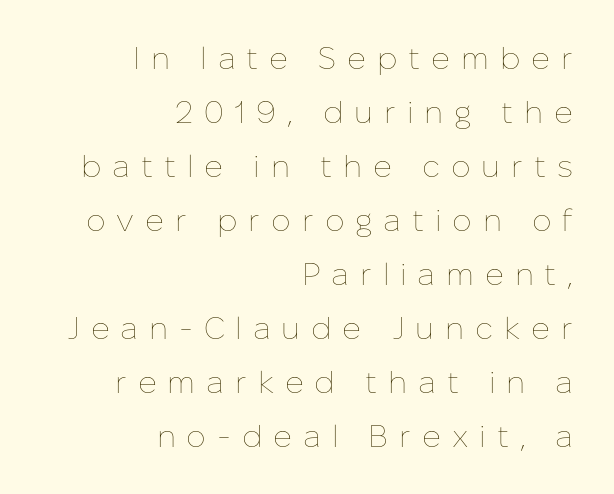
{"italic": "no", "bold": "no", "weight": "thin", "width": "normal", "stroke_contrast": "low", "x_height": "medium", "monospaced": "no", "underline": "no", "align": "right", "line_spacing_ratio": 1.74, "letter_spacing": "wide", "letter_spacing_em": 0.35, "glyph_px": 31}
